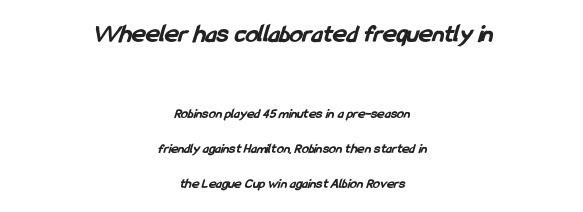
Does the leading feel generous? Absolutely, it's lavish. Here the first block reads like a headline and the second like body copy. Short note: letters normally spaced. Is the block centered? Yes — each line is placed symmetrically about the middle. Plenty of ink on the page — the face is bold.
